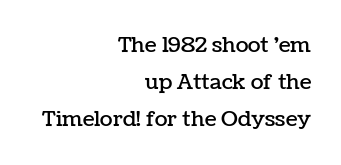
Q: Is the text italic (slanted)? A: No, it is upright.
Q: Is the text underlined? A: No.
Q: How is the paragraph aligned? A: Right-aligned.
Q: Is the spacing between letters normal or unusually wide? A: Normal.
